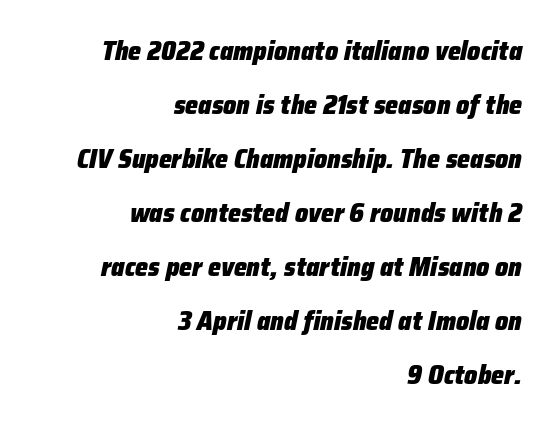
The image shows 26 px bold type, italic (leaning right); set right-aligned, loose line spacing (2.08x), normal letter spacing, not underlined.
